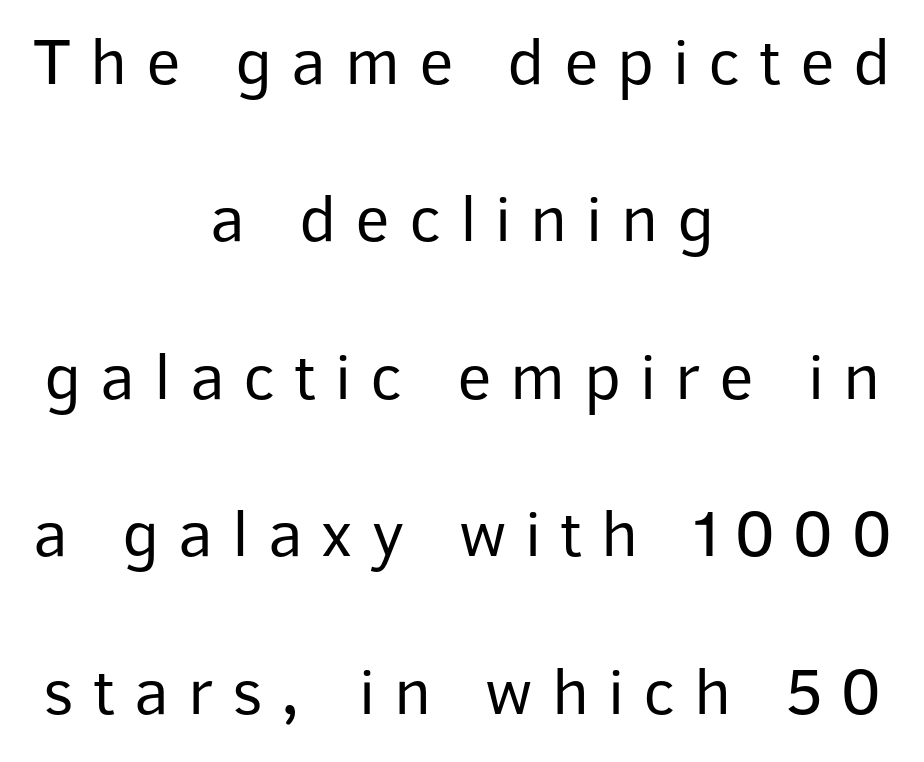
Q: Is the text bold? A: No.
Q: Is the text italic (slanted)? A: No, it is upright.
Q: Is the typeface a serif or a sans-serif typeface? A: Sans-serif.
Q: Is the text underlined? A: No.
Q: How is the paragraph aligned? A: Centered.
Q: Is the spacing between letters normal or unusually wide? A: Unusually wide.
Q: Is the spacing between lines tight, normal or loose? A: Loose.
Q: Width (condensed, normal, or wide)? A: Normal.
Q: Stroke contrast? A: Low.
Q: x-height? A: Medium.
Q: Monospaced? A: No.
